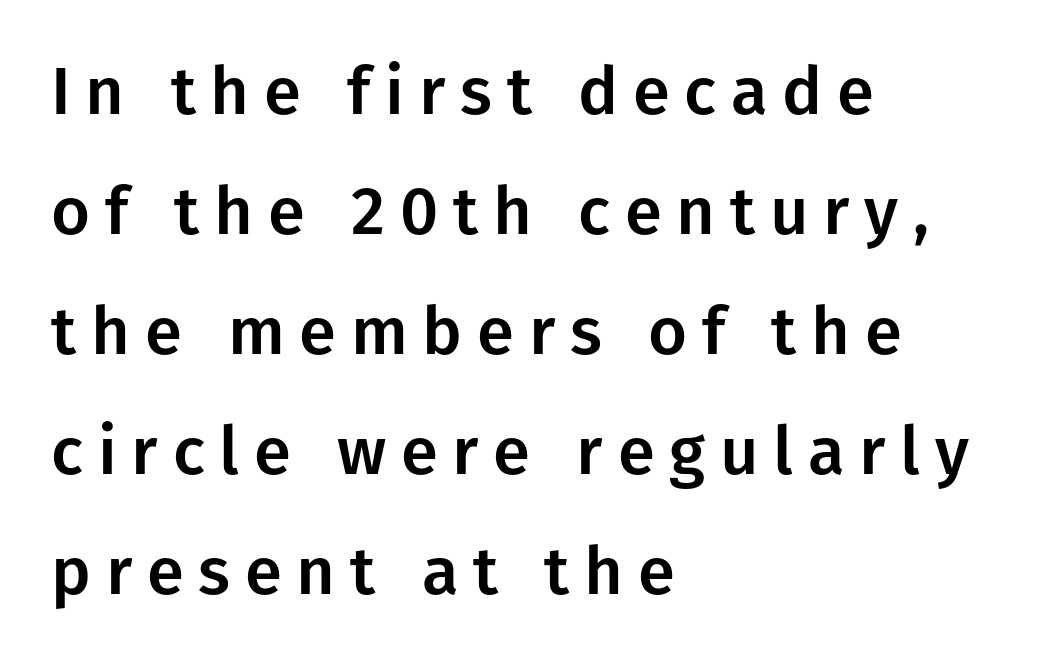
Q: Is the text italic (slanted)? A: No, it is upright.
Q: Is the typeface a serif or a sans-serif typeface? A: Sans-serif.
Q: Is the text underlined? A: No.
Q: How is the paragraph aligned? A: Left-aligned.
Q: Is the spacing between letters normal or unusually wide? A: Unusually wide.
Q: Width (condensed, normal, or wide)? A: Normal.
Q: Stroke contrast? A: Low.
Q: x-height? A: Medium.
Q: Monospaced? A: No.
